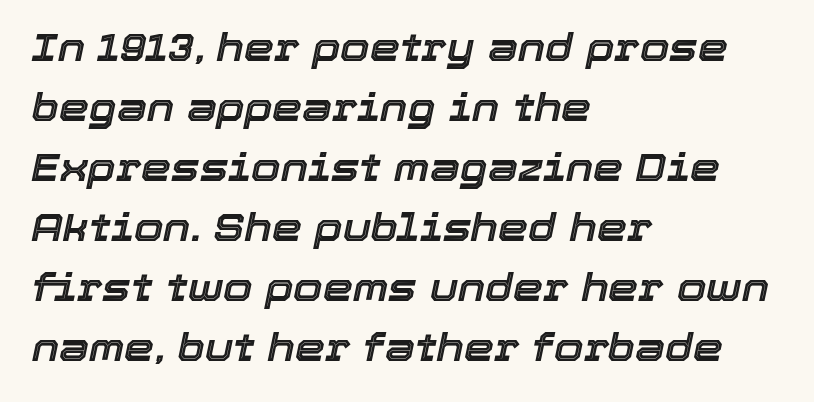
{"italic": "yes", "lean": "right", "slant_degrees": 12, "width": "normal", "x_height": "medium", "monospaced": "no", "underline": "no", "align": "left", "line_spacing": "normal", "line_spacing_ratio": 1.58, "letter_spacing": "normal", "letter_spacing_em": 0.0, "glyph_px": 38}
